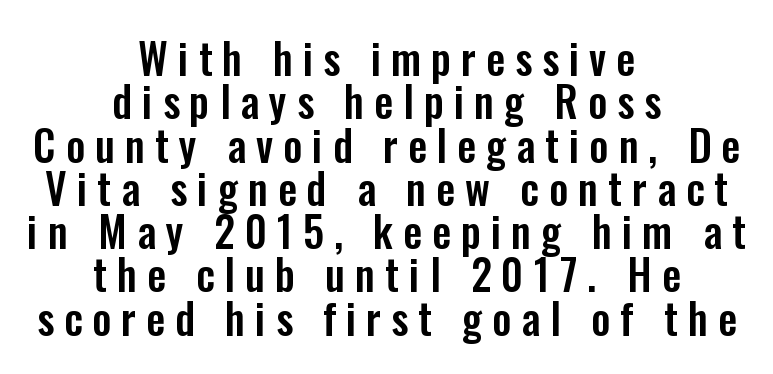
Q: Is the text italic (slanted)? A: No, it is upright.
Q: Is the typeface a serif or a sans-serif typeface? A: Sans-serif.
Q: Is the text underlined? A: No.
Q: How is the paragraph aligned? A: Centered.
Q: Is the spacing between letters normal or unusually wide? A: Unusually wide.
Q: Is the spacing between lines tight, normal or loose? A: Tight.
Q: Width (condensed, normal, or wide)? A: Condensed.
Q: Stroke contrast? A: Low.
Q: x-height? A: Medium.
Q: Monospaced? A: No.
